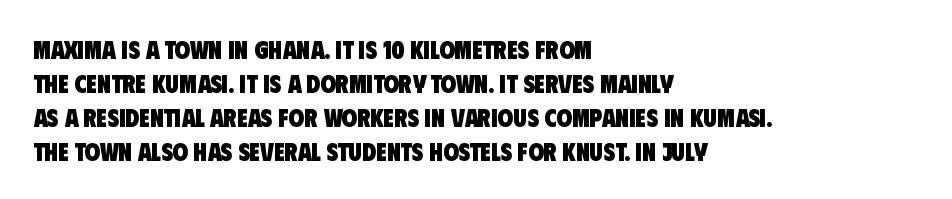
{"bold": "yes", "underline": "no", "align": "left", "line_spacing": "normal", "line_spacing_ratio": 1.36, "letter_spacing": "normal", "letter_spacing_em": 0.0, "glyph_px": 25}
